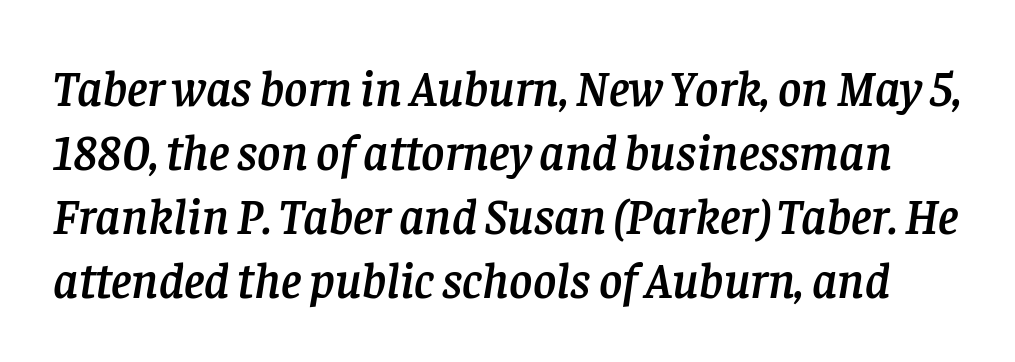
The image shows 50 px serif type, italic (leaning right); set normal line spacing (1.28x), normal letter spacing, not underlined; low stroke contrast and a large x-height.
